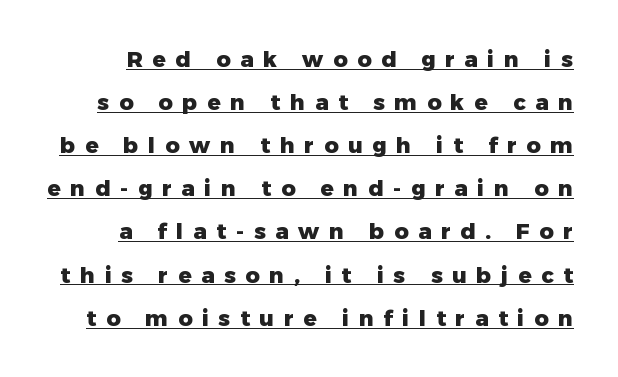
These words are printed bold, with thick strokes throughout. A baseline rule has been typeset under these characters. Designer's note — italics off, roman on. One glance says open: line gaps are wider than usual. The tracking jumps out immediately: characters are airy and widely separated.
